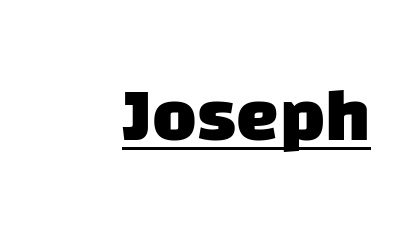
Each glyph is drawn with heavy, bold strokes. Tracking value appears to be zero — textbook default spacing. The typesetter has applied underlining to the passage shown. This sample uses a sans-serif face. Varying glyph widths throughout — classic text-font behaviour.
